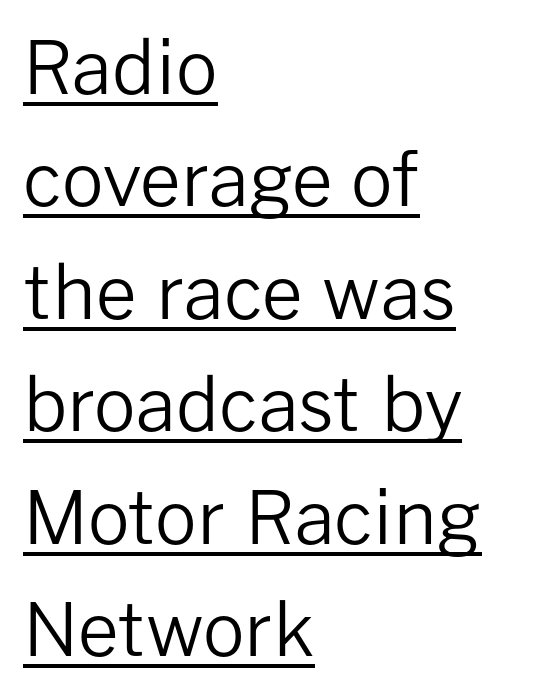
{"serif": "no", "italic": "no", "bold": "no", "weight": "regular", "width": "normal", "stroke_contrast": "low", "x_height": "medium", "monospaced": "no", "underline": "yes", "align": "left", "line_spacing": "normal", "line_spacing_ratio": 1.54, "letter_spacing": "normal", "letter_spacing_em": 0.0, "glyph_px": 73}
